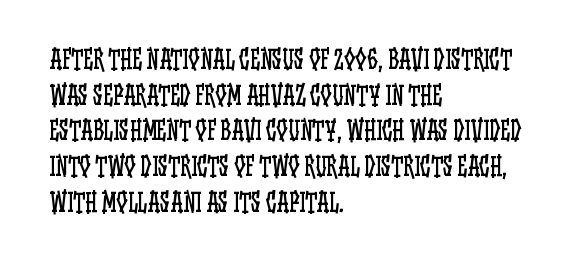
Q: Is the text bold? A: No.
Q: Is the text italic (slanted)? A: No, it is upright.
Q: Is the text underlined? A: No.
Q: How is the paragraph aligned? A: Left-aligned.
Q: Is the spacing between letters normal or unusually wide? A: Normal.
Q: Is the spacing between lines tight, normal or loose? A: Normal.
